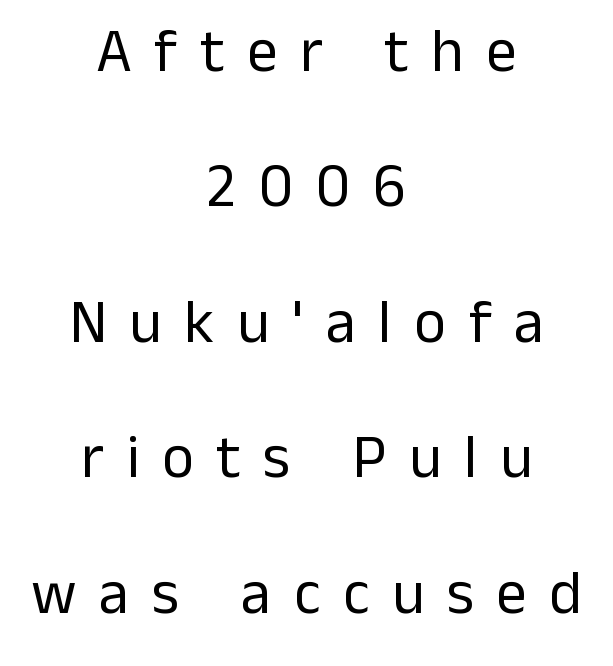
The image shows 61 px regular-weight sans-serif type, upright; set centered, loose line spacing (2.22x), unusually wide letter spacing (+0.37 em), not underlined; low stroke contrast and a medium x-height.
